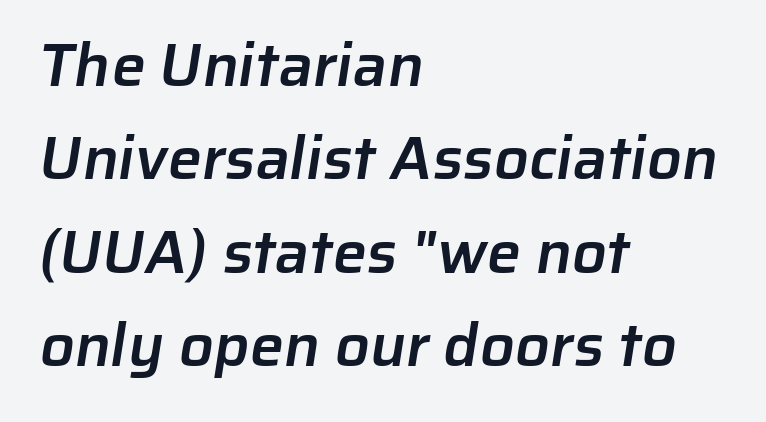
{"serif": "no", "bold": "semi", "weight": "semibold", "width": "normal", "stroke_contrast": "low", "x_height": "medium", "monospaced": "no", "underline": "no", "align": "left", "line_spacing": "normal", "line_spacing_ratio": 1.53, "letter_spacing": "normal", "letter_spacing_em": 0.0, "glyph_px": 61}
